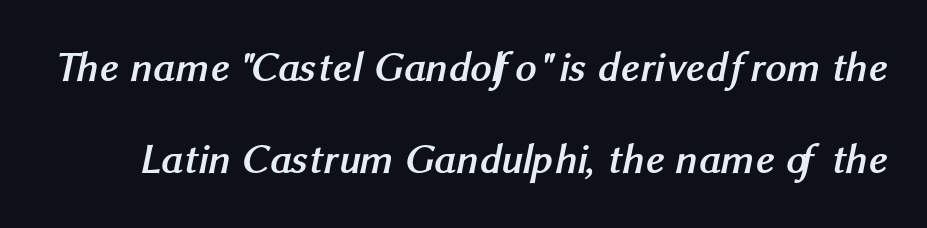
{"serif": "no", "bold": "yes", "weight": "semibold", "width": "normal", "stroke_contrast": "medium", "x_height": "medium", "monospaced": "no", "underline": "no", "line_spacing": "loose", "line_spacing_ratio": 2.18, "letter_spacing": "normal", "letter_spacing_em": 0.0, "glyph_px": 42}
